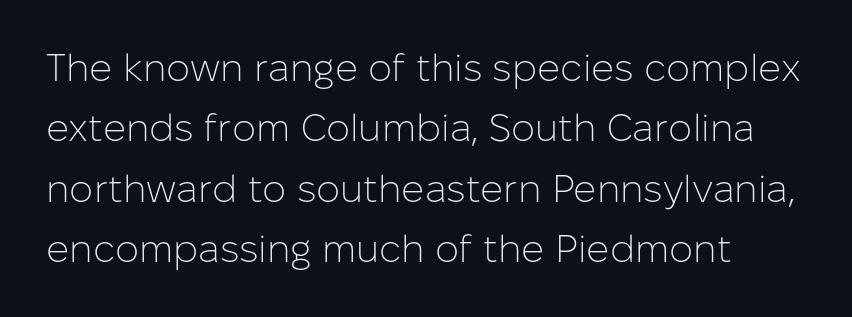
{"serif": "no", "italic": "no", "bold": "no", "weight": "light", "width": "normal", "stroke_contrast": "low", "x_height": "medium", "monospaced": "no", "underline": "no", "line_spacing": "normal", "line_spacing_ratio": 1.59, "letter_spacing": "normal", "letter_spacing_em": 0.0, "glyph_px": 38}
